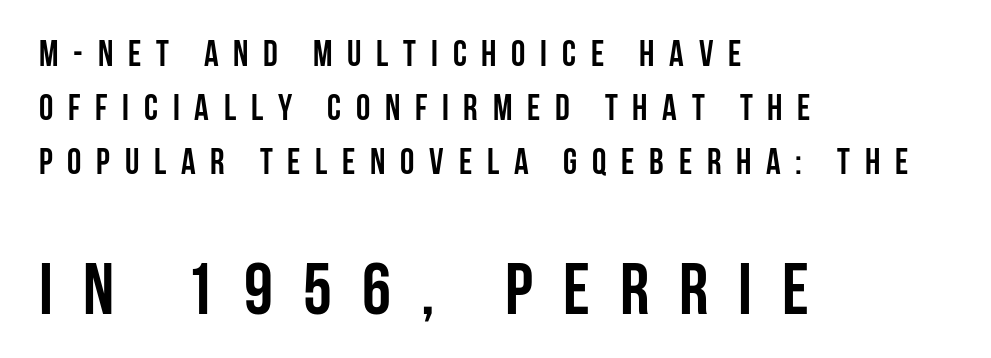
The image shows 73 px semibold, condensed sans-serif type, upright; set left-aligned, normal line spacing (1.5x), unusually wide letter spacing (+0.41 em), not underlined; the second (bottom) block is 2.03x larger; low stroke contrast and a large x-height.
